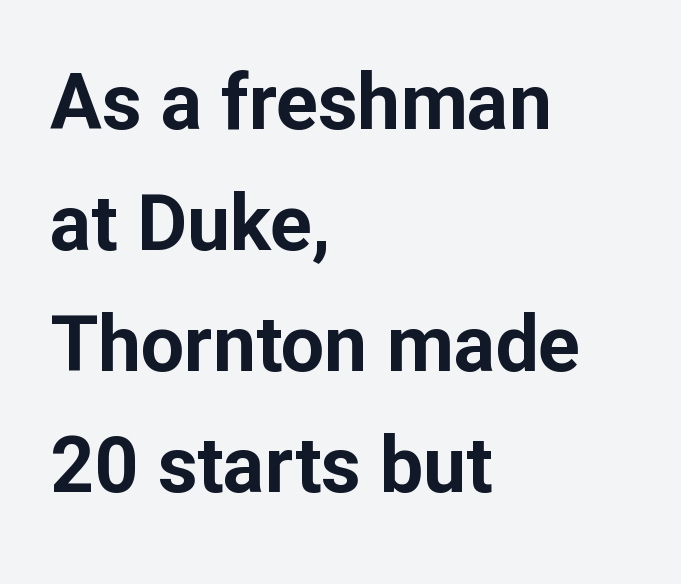
The image shows 77 px bold sans-serif type, upright; set left-aligned, normal line spacing (1.57x), normal letter spacing, not underlined; low stroke contrast and a medium x-height.
